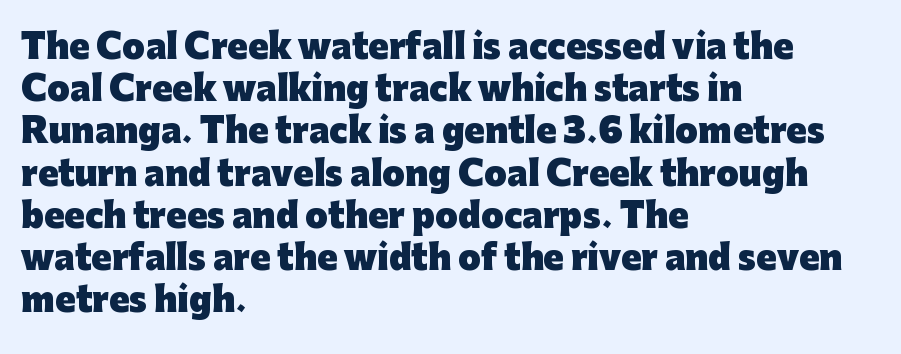
{"serif": "no", "italic": "no", "bold": "yes", "weight": "heavy", "width": "normal", "stroke_contrast": "low", "x_height": "medium", "monospaced": "no", "underline": "no", "align": "left", "line_spacing": "normal", "line_spacing_ratio": 1.28, "letter_spacing": "normal", "letter_spacing_em": 0.0, "glyph_px": 33}
